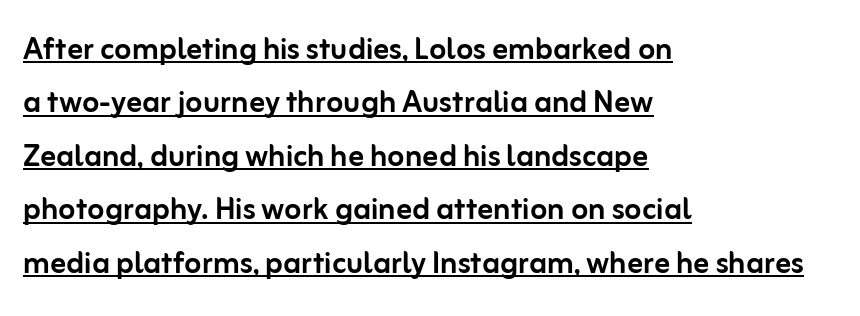
{"serif": "no", "italic": "no", "width": "normal", "stroke_contrast": "low", "x_height": "medium", "monospaced": "no", "underline": "yes", "align": "left", "line_spacing": "normal", "line_spacing_ratio": 1.37, "letter_spacing": "normal", "letter_spacing_em": 0.0, "glyph_px": 39}
